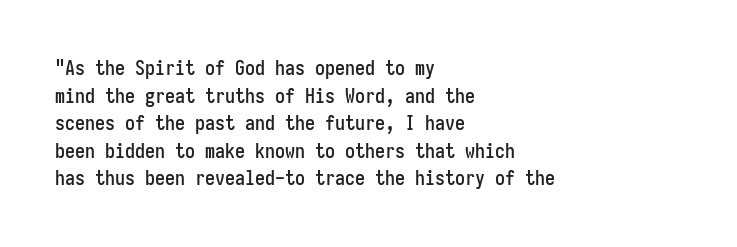
{"italic": "no", "underline": "no", "align": "left", "line_spacing": "normal", "line_spacing_ratio": 1.38, "letter_spacing": "normal", "letter_spacing_em": 0.0, "glyph_px": 20}
